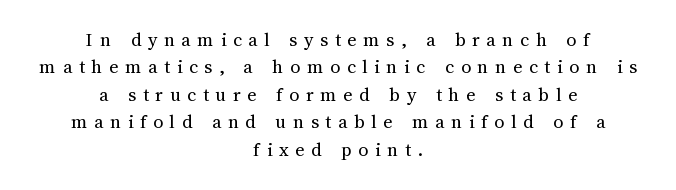
Q: Is the text bold? A: No.
Q: Is the text italic (slanted)? A: No, it is upright.
Q: Is the text underlined? A: No.
Q: How is the paragraph aligned? A: Centered.
Q: Is the spacing between letters normal or unusually wide? A: Unusually wide.
Q: Is the spacing between lines tight, normal or loose? A: Normal.
